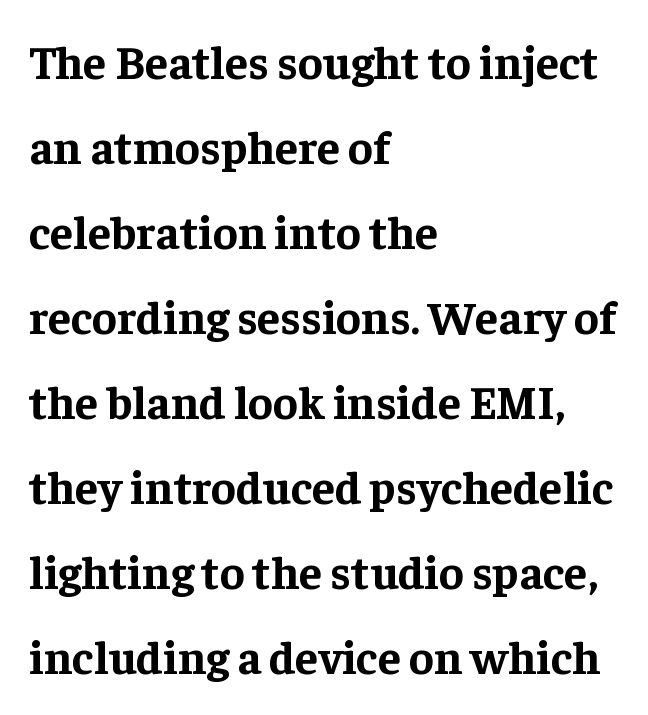
{"serif": "yes", "italic": "no", "bold": "yes", "weight": "bold", "width": "normal", "stroke_contrast": "low", "x_height": "medium", "monospaced": "no", "underline": "no", "align": "left", "line_spacing_ratio": 1.81, "letter_spacing": "normal", "letter_spacing_em": 0.0, "glyph_px": 47}
